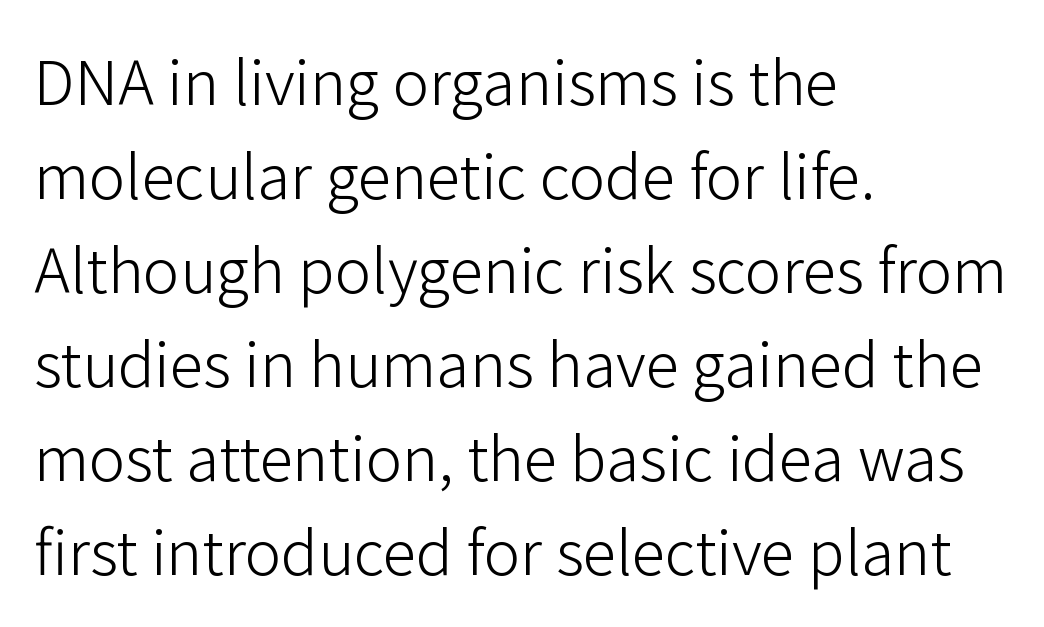
Q: Is the text bold? A: No.
Q: Is the text italic (slanted)? A: No, it is upright.
Q: Is the typeface a serif or a sans-serif typeface? A: Sans-serif.
Q: Is the text underlined? A: No.
Q: How is the paragraph aligned? A: Left-aligned.
Q: Is the spacing between letters normal or unusually wide? A: Normal.
Q: Is the spacing between lines tight, normal or loose? A: Normal.
Q: Width (condensed, normal, or wide)? A: Normal.
Q: Stroke contrast? A: Low.
Q: x-height? A: Medium.
Q: Monospaced? A: No.
